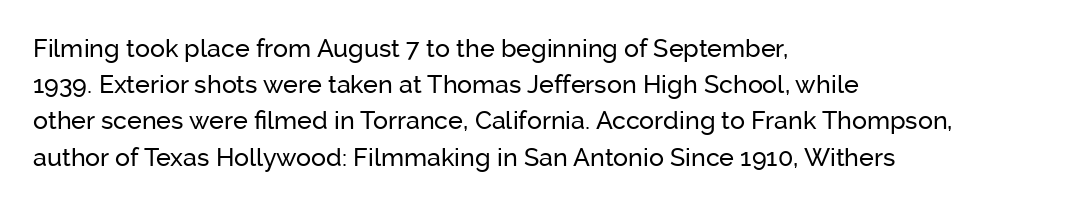
Q: Is the text italic (slanted)? A: No, it is upright.
Q: Is the text underlined? A: No.
Q: How is the paragraph aligned? A: Left-aligned.
Q: Is the spacing between letters normal or unusually wide? A: Normal.
Q: Is the spacing between lines tight, normal or loose? A: Normal.
